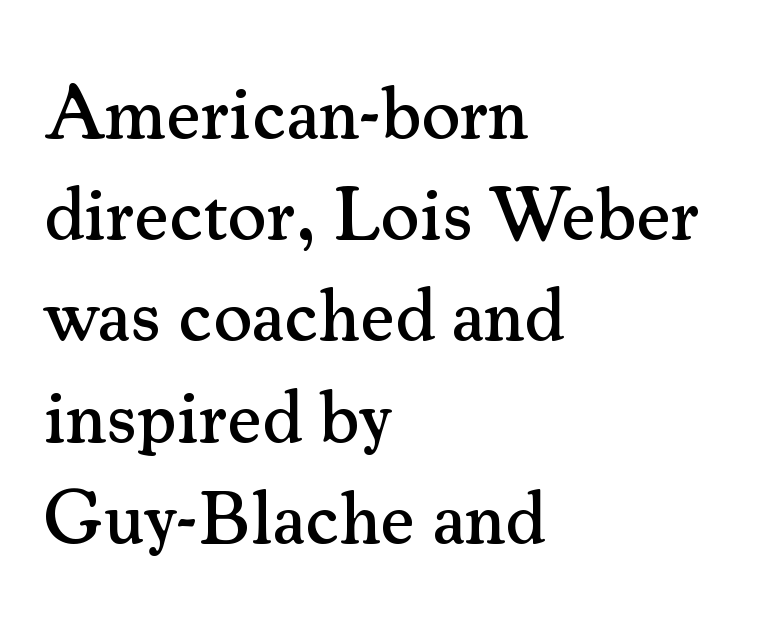
The image shows 75 px serif type, upright; set left-aligned, normal line spacing (1.35x), normal letter spacing, not underlined; medium stroke contrast and a small x-height.
